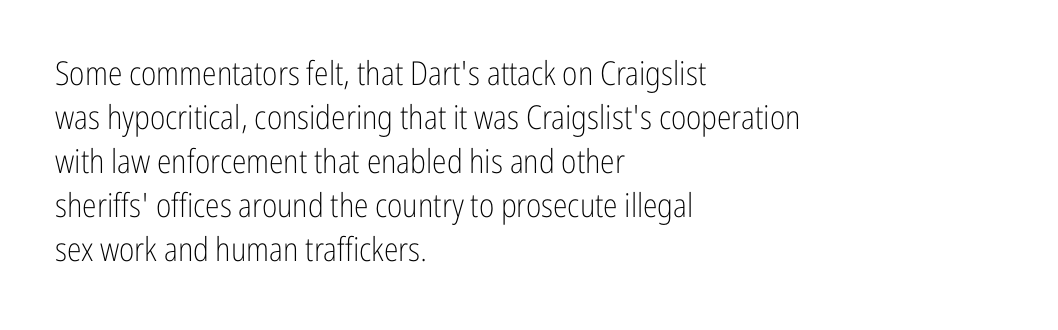
The passage shown is typed in a proportional face where columns would drift. Here the glyphs are tracked normally, forming tight word shapes. Unlike italic type, these characters show no tilt at all. Check under the words: just untouched page. This rendering uses left alignment, leaving the right contour irregular.
